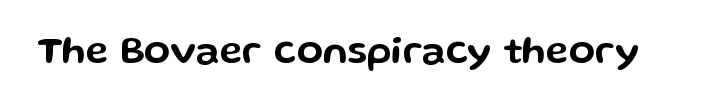
Q: Is the text italic (slanted)? A: No, it is upright.
Q: Is the typeface a serif or a sans-serif typeface? A: Sans-serif.
Q: Is the text underlined? A: No.
Q: Is the spacing between letters normal or unusually wide? A: Normal.
Q: Width (condensed, normal, or wide)? A: Wide.
Q: Stroke contrast? A: Low.
Q: x-height? A: Medium.
Q: Monospaced? A: No.
